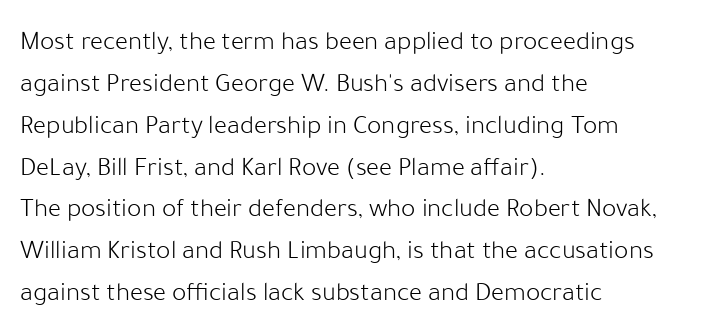
The image shows 27 px text type, upright; set left-aligned, normal line spacing (1.55x), normal letter spacing, not underlined.
